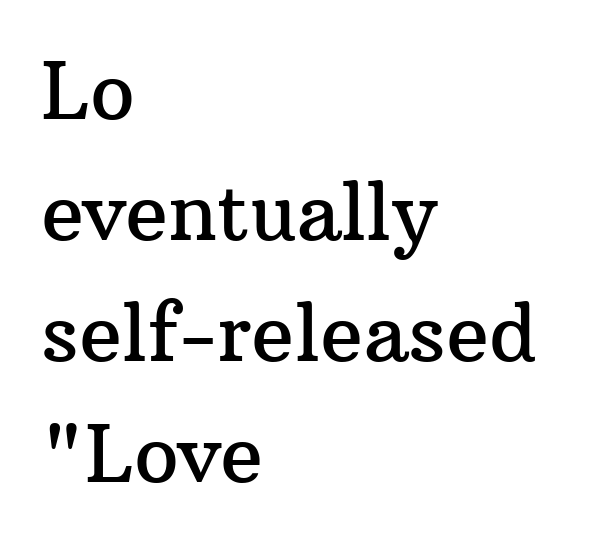
The image shows 79 px serif type, upright; set left-aligned, normal line spacing (1.53x), normal letter spacing, not underlined; medium stroke contrast and a medium x-height.
